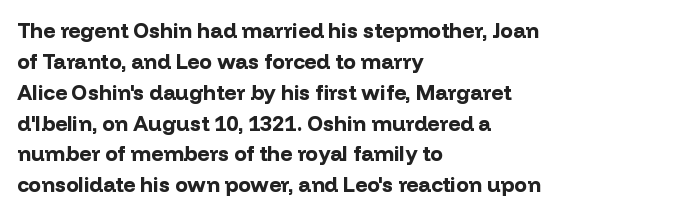
The image shows 21 px bold type, upright; set left-aligned, normal line spacing (1.47x), normal letter spacing, not underlined.
